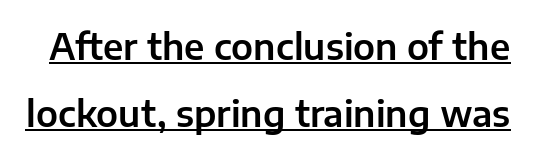
{"serif": "no", "italic": "no", "width": "normal", "stroke_contrast": "low", "x_height": "medium", "monospaced": "no", "underline": "yes", "line_spacing": "loose", "line_spacing_ratio": 1.92, "letter_spacing": "normal", "letter_spacing_em": 0.0, "glyph_px": 35}
